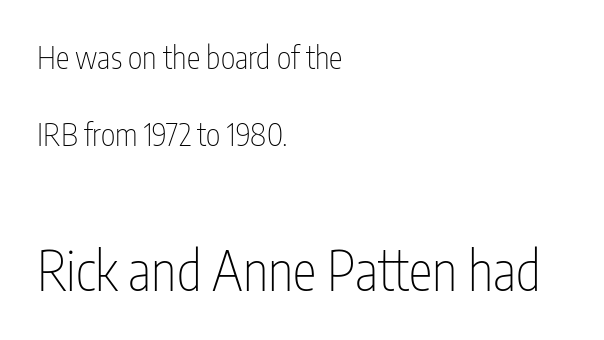
The image shows 54 px thin, condensed sans-serif type, upright; set left-aligned, loose line spacing (2.49x), normal letter spacing, not underlined; the second (bottom) block is 1.74x larger; low stroke contrast and a medium x-height.
